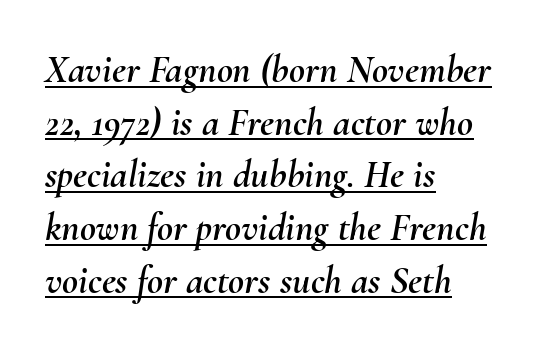
Is this a fixed-width face? No — the glyphs have proportional, varying widths. A baseline rule has been typeset under these characters. Between one letter and the next there's only the usual sliver of space. Rows of type keep a routine distance in the vertical direction. The lettering tilts uniformly, giving the passage an italic look. Short and long lines alike share a common starting point at left.
